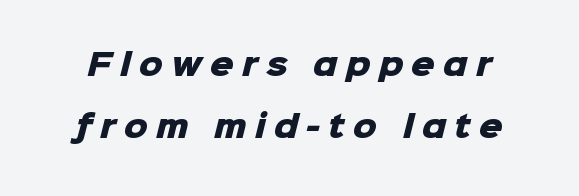
{"serif": "no", "bold": "yes", "weight": "heavy", "width": "normal", "stroke_contrast": "low", "x_height": "medium", "monospaced": "no", "underline": "no", "line_spacing": "loose", "line_spacing_ratio": 2.07, "letter_spacing": "wide", "letter_spacing_em": 0.27, "glyph_px": 30}
